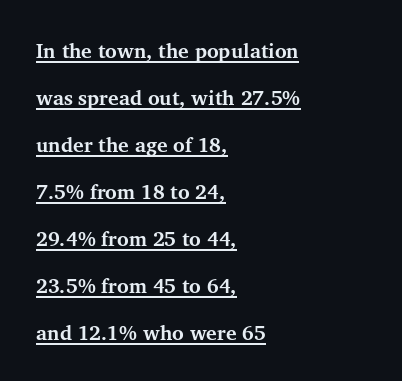
Compared with undecorated copy, this sample adds a rule below the words. This sample is left-justified, so line endings fall wherever the words run out. Leading is clearly above the norm, producing a sparse column. When letters stand straight like this, we call the style roman or upright.
